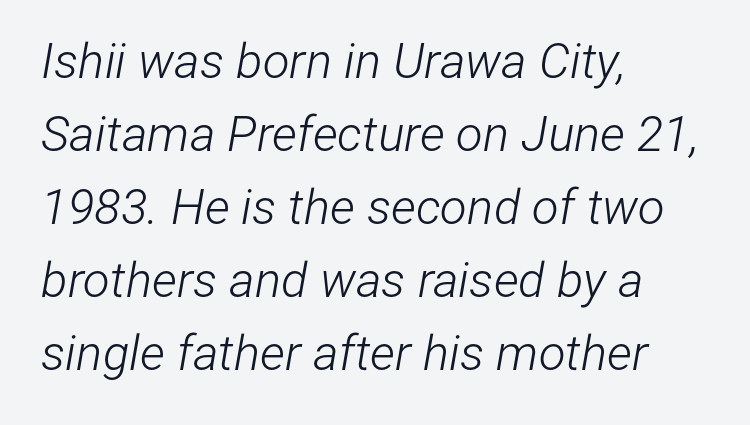
{"italic": "yes", "lean": "right", "slant_degrees": 12, "bold": "no", "weight": "light", "width": "condensed", "stroke_contrast": "low", "x_height": "medium", "monospaced": "no", "underline": "no", "align": "left", "line_spacing": "normal", "line_spacing_ratio": 1.49, "letter_spacing": "normal", "letter_spacing_em": 0.0, "glyph_px": 49}
